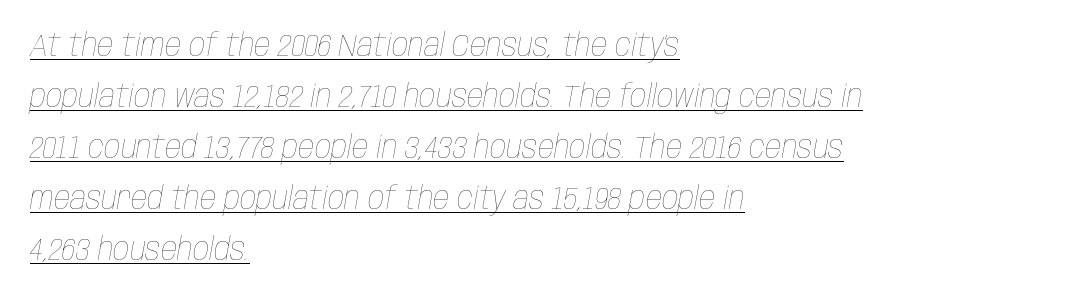
Q: Is the text bold? A: No.
Q: Is the text italic (slanted)? A: Yes, it leans right by about 10 degrees.
Q: Is the text underlined? A: Yes.
Q: How is the paragraph aligned? A: Left-aligned.
Q: Is the spacing between letters normal or unusually wide? A: Normal.
Q: Is the spacing between lines tight, normal or loose? A: Normal.
Q: Width (condensed, normal, or wide)? A: Condensed.
Q: Stroke contrast? A: Low.
Q: x-height? A: Large.
Q: Monospaced? A: No.
